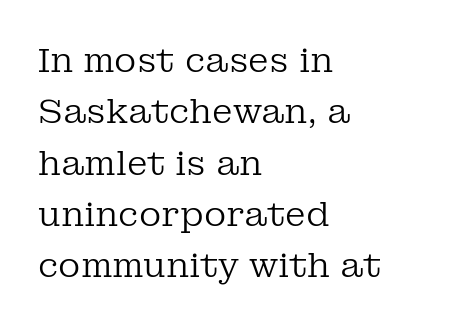
The image shows 34 px regular-weight serif type, upright; set left-aligned, normal line spacing (1.51x), normal letter spacing, not underlined; low stroke contrast and a medium x-height.
